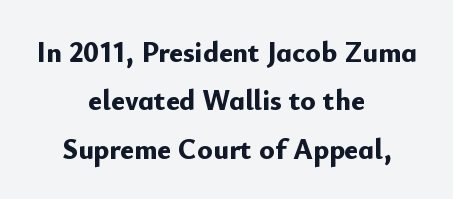
Characters follow at the spacing the type designer built in. Does the type have serifs? No, each stem ends abruptly. One glance says typical: line gaps are just what's usual. Compared with a flush-left layout, this one balances lines on the center instead. As a designer I'd log this as weight 700, bold. Do the characters align in a grid? No, the font is proportional.
